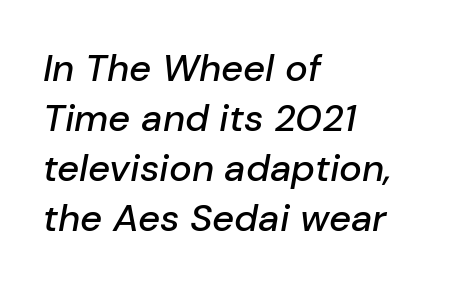
Q: Is the text italic (slanted)? A: Yes, it leans right by about 10 degrees.
Q: Is the text underlined? A: No.
Q: How is the paragraph aligned? A: Left-aligned.
Q: Is the spacing between letters normal or unusually wide? A: Normal.
Q: Is the spacing between lines tight, normal or loose? A: Normal.
Q: Width (condensed, normal, or wide)? A: Normal.
Q: Stroke contrast? A: Low.
Q: x-height? A: Medium.
Q: Monospaced? A: No.
